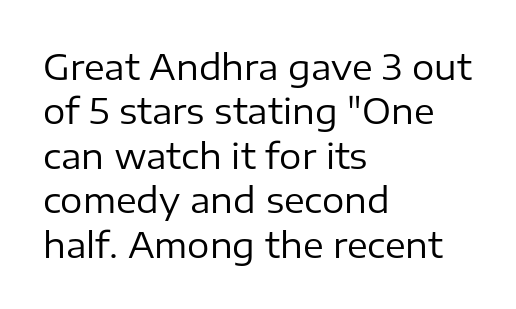
{"serif": "no", "italic": "no", "bold": "no", "weight": "regular", "width": "normal", "stroke_contrast": "low", "x_height": "medium", "monospaced": "no", "underline": "no", "align": "left", "line_spacing": "normal", "line_spacing_ratio": 1.27, "letter_spacing": "normal", "letter_spacing_em": 0.0, "glyph_px": 35}
